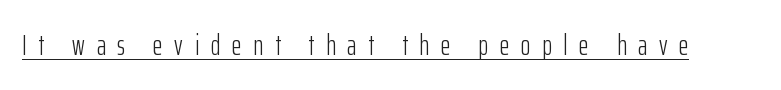
Q: Is the text bold? A: No.
Q: Is the text italic (slanted)? A: No, it is upright.
Q: Is the typeface a serif or a sans-serif typeface? A: Sans-serif.
Q: Is the text underlined? A: Yes.
Q: Is the spacing between letters normal or unusually wide? A: Unusually wide.
Q: Width (condensed, normal, or wide)? A: Condensed.
Q: Stroke contrast? A: Low.
Q: x-height? A: Medium.
Q: Monospaced? A: No.
